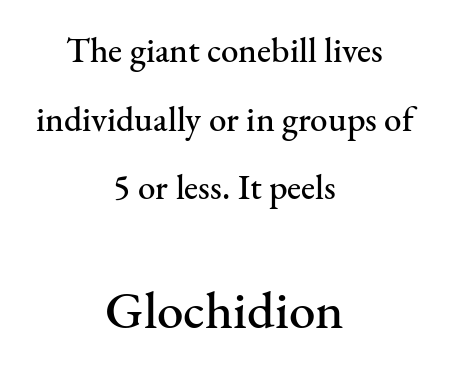
{"serif": "yes", "italic": "no", "width": "normal", "stroke_contrast": "medium", "x_height": "small", "monospaced": "no", "underline": "no", "align": "center", "line_spacing": "loose", "line_spacing_ratio": 1.96, "letter_spacing": "normal", "letter_spacing_em": 0.0, "larger_block": "second", "size_ratio": 1.51, "glyph_px": 53}
